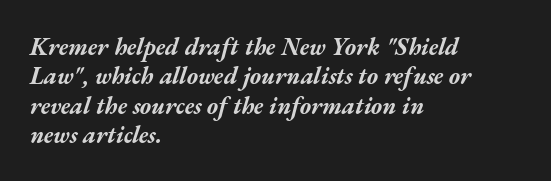
{"italic": "yes", "lean": "right", "slant_degrees": 17, "bold": "yes", "underline": "no", "align": "left", "line_spacing_ratio": 1.22, "letter_spacing": "normal", "letter_spacing_em": 0.0, "glyph_px": 24}
